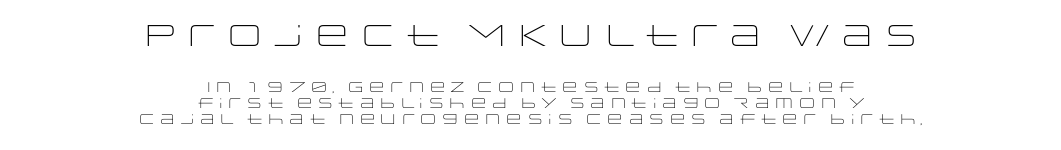
The image shows 30 px light, wide sans-serif type, upright; set centered, tight line spacing (1.14x), normal letter spacing, not underlined; the first (top) block is 2.14x larger; low stroke contrast and a large x-height.
